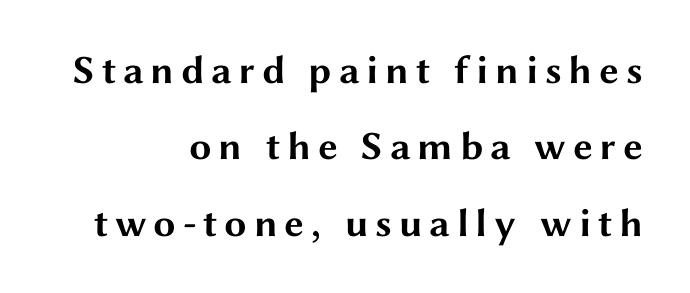
I'd describe the lettering as bold — thick and assertive. The lines are quadded right. Line spacing here is loose. A typesetter would call this proportional, since set widths differ per character. Descenders hang freely into open space.
